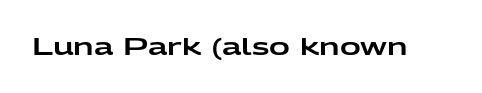
Each word holds together tightly as a unit, with standard inter-letter gaps. Posture: upright roman. The specimen omits any rule beneath the text block's lines.
